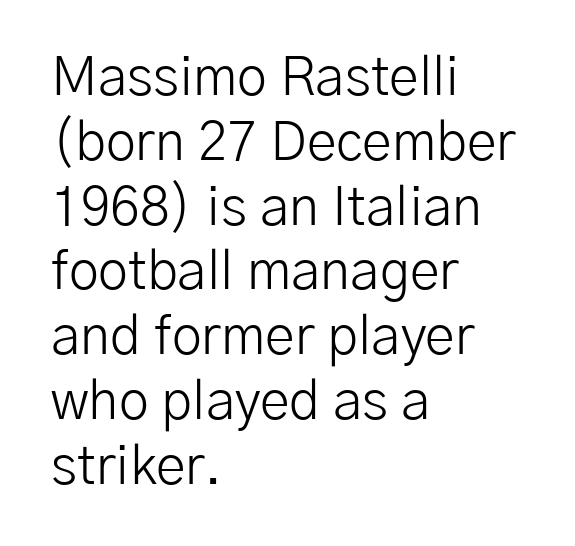
The image shows 54 px light sans-serif type, upright; set left-aligned, line spacing 1.2x, normal letter spacing, not underlined; low stroke contrast and a medium x-height.
